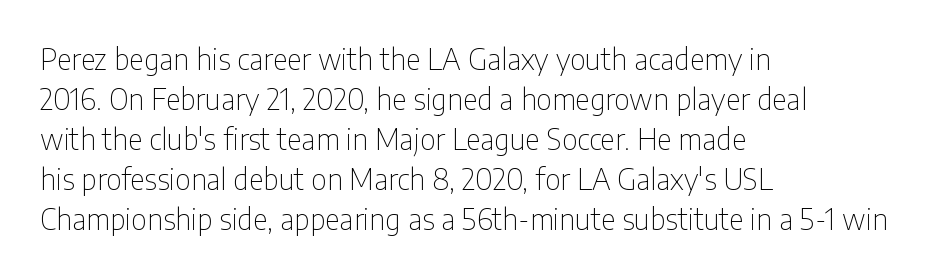
Stems and bowls with no extra thickness — not bold. If you drew a line through each stem, it would be perfectly vertical. Clear beneath every line of the passage. Characters follow at the spacing the type designer built in.
